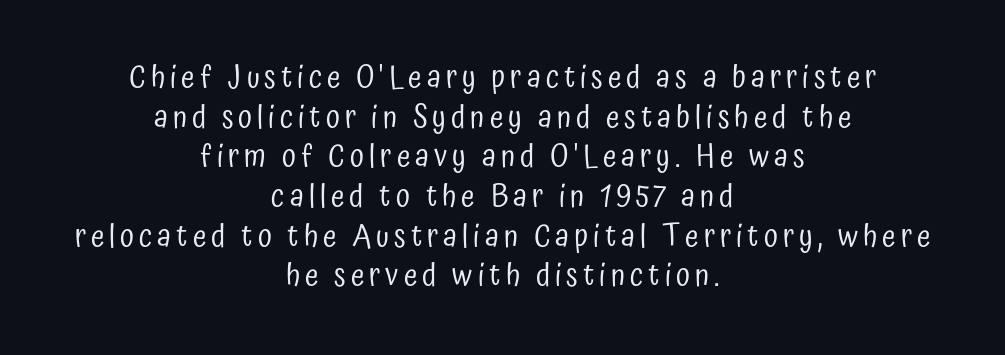
The image shows 31 px regular-weight, condensed sans-serif type, upright; set centered, normal line spacing (1.28x), not underlined; low stroke contrast and a medium x-height.
